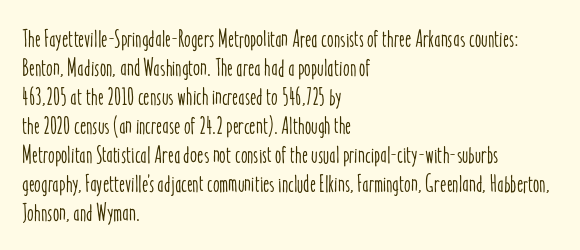
The area under the type is left untouched. Is the block centered? No — it sits flush against the left margin. Default kerning and tracking; the words read as compact shapes. Is there any slant? The stems are plumb.
